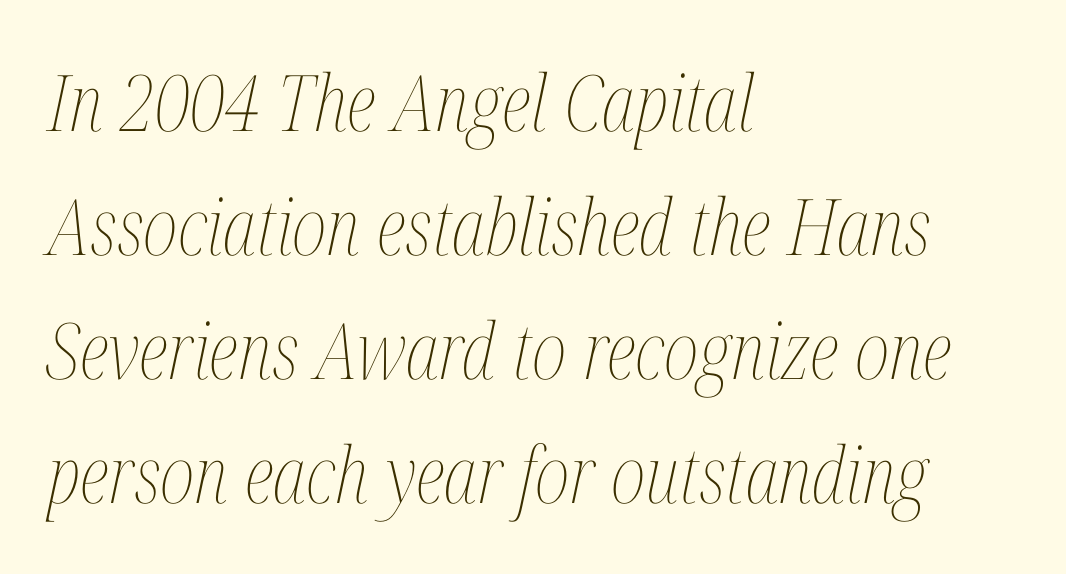
Varying glyph widths throughout — classic text-font behaviour. Stems and bowls with no extra thickness — not bold. The whole block is typeset with a tilt. Rule under the text: the space is simply empty. Left-aligned paragraph, ragged on the right.
